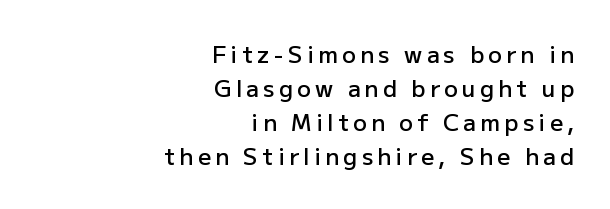
Check under the words: just untouched page. A typesetter would call this leading conventional body-copy spacing. This is the in-between weight designers call semibold or demi. The typesetter chose a ragged-left arrangement here. This is the regular roman posture of the typeface.
